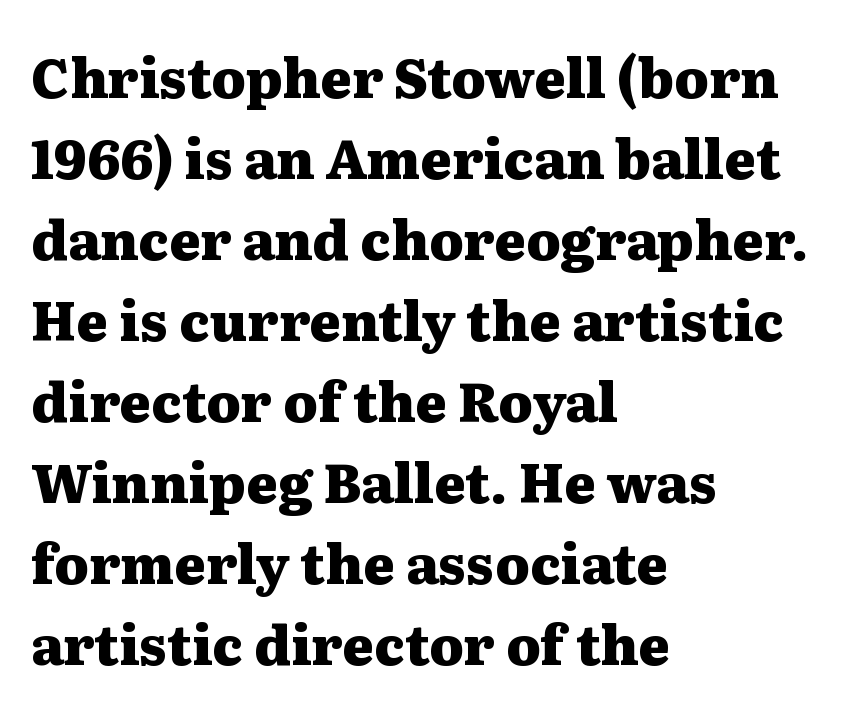
The image shows 54 px heavy, wide serif type, upright; set left-aligned, normal line spacing (1.5x), normal letter spacing, not underlined; medium stroke contrast and a medium x-height.
